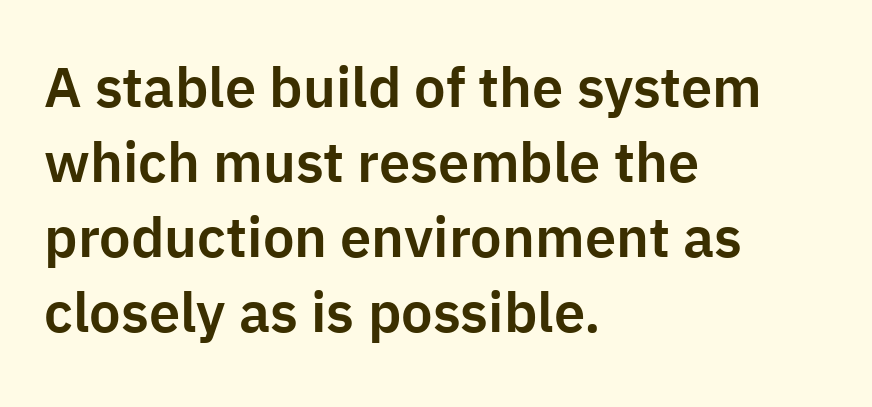
Ascenders rise straight up at ninety degrees. Beneath every word, the page is bare. Examine the stroke ends and you'll find no serifs. Caption: standard tracking, unaltered. A typesetter would call this proportional, since set widths differ per character. The passage shown stacks its lines at a standard gap.
